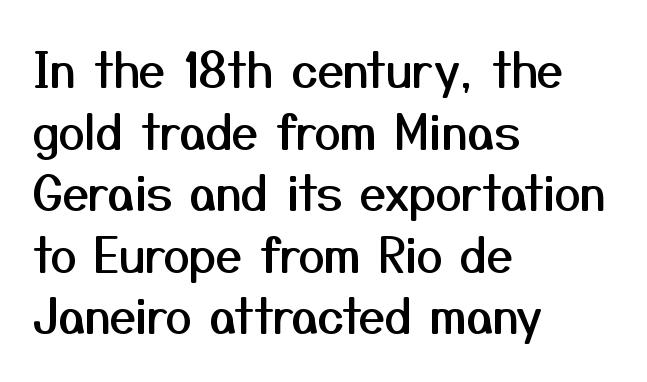
Q: Is the text italic (slanted)? A: No, it is upright.
Q: Is the typeface a serif or a sans-serif typeface? A: Sans-serif.
Q: Is the text underlined? A: No.
Q: How is the paragraph aligned? A: Left-aligned.
Q: Is the spacing between letters normal or unusually wide? A: Normal.
Q: Is the spacing between lines tight, normal or loose? A: Normal.
Q: Width (condensed, normal, or wide)? A: Normal.
Q: Stroke contrast? A: Medium.
Q: x-height? A: Medium.
Q: Monospaced? A: No.
